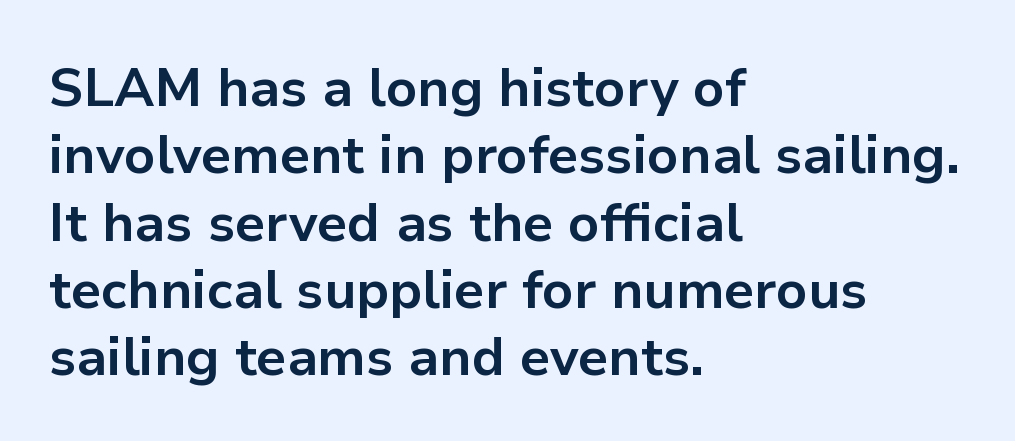
Q: Is the text bold? A: Yes.
Q: Is the text italic (slanted)? A: No, it is upright.
Q: Is the typeface a serif or a sans-serif typeface? A: Sans-serif.
Q: Is the text underlined? A: No.
Q: How is the paragraph aligned? A: Left-aligned.
Q: Is the spacing between letters normal or unusually wide? A: Normal.
Q: Is the spacing between lines tight, normal or loose? A: Normal.
Q: Width (condensed, normal, or wide)? A: Normal.
Q: Stroke contrast? A: Low.
Q: x-height? A: Medium.
Q: Monospaced? A: No.
